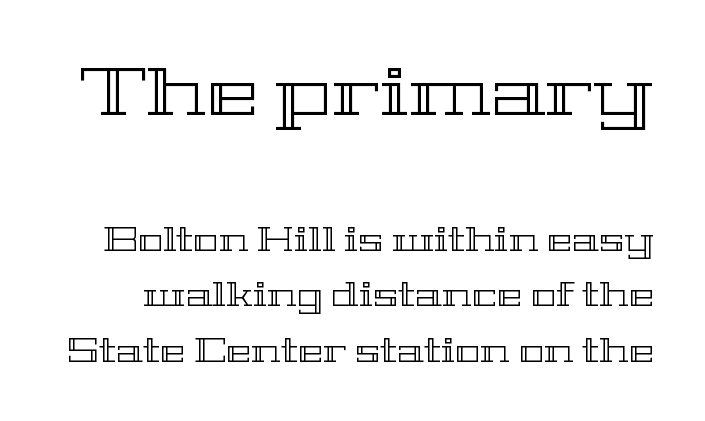
The image shows 69 px wide type, upright; set normal line spacing (1.63x), normal letter spacing, not underlined; the first (top) block is 2.03x larger; a medium x-height.
